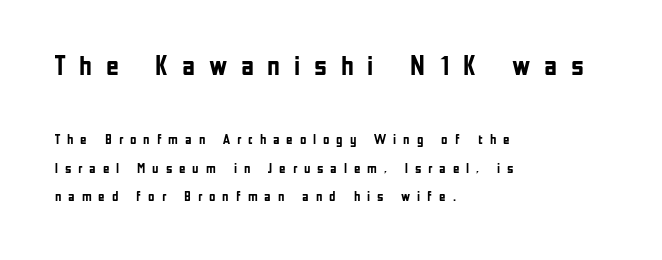
Q: Is the text bold? A: Yes.
Q: Is the text italic (slanted)? A: No, it is upright.
Q: Is the typeface a serif or a sans-serif typeface? A: Sans-serif.
Q: Is the text underlined? A: No.
Q: How is the paragraph aligned? A: Left-aligned.
Q: Is the spacing between letters normal or unusually wide? A: Unusually wide.
Q: Is the spacing between lines tight, normal or loose? A: Loose.
Q: Which block of text is set in a larger size, the first (top) or the second (bottom)? A: The first (top) one.
Q: Width (condensed, normal, or wide)? A: Condensed.
Q: Stroke contrast? A: Low.
Q: x-height? A: Medium.
Q: Monospaced? A: No.
